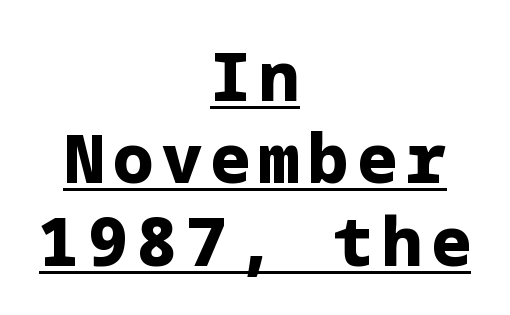
Q: Is the text bold? A: Yes.
Q: Is the text italic (slanted)? A: No, it is upright.
Q: Is the typeface a serif or a sans-serif typeface? A: Sans-serif.
Q: Is the text underlined? A: Yes.
Q: How is the paragraph aligned? A: Centered.
Q: Width (condensed, normal, or wide)? A: Normal.
Q: Stroke contrast? A: Low.
Q: x-height? A: Medium.
